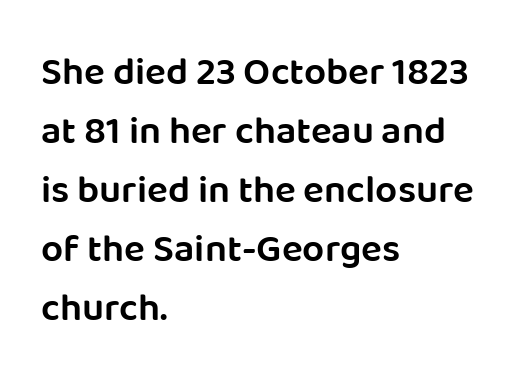
{"serif": "no", "italic": "no", "bold": "semi", "weight": "semibold", "width": "normal", "stroke_contrast": "low", "x_height": "large", "monospaced": "no", "underline": "no", "align": "left", "line_spacing": "normal", "line_spacing_ratio": 1.51, "letter_spacing": "normal", "letter_spacing_em": 0.0, "glyph_px": 39}
